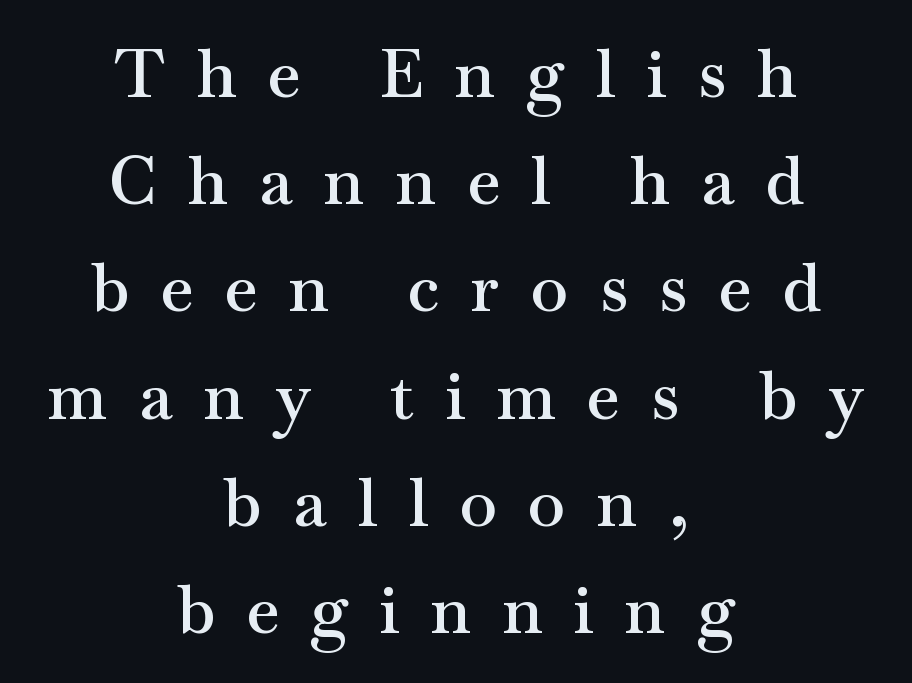
{"serif": "yes", "italic": "no", "bold": "semi", "weight": "semibold", "width": "wide", "stroke_contrast": "medium", "x_height": "small", "monospaced": "no", "underline": "no", "align": "center", "line_spacing": "normal", "line_spacing_ratio": 1.6, "letter_spacing": "wide", "letter_spacing_em": 0.47, "glyph_px": 67}
